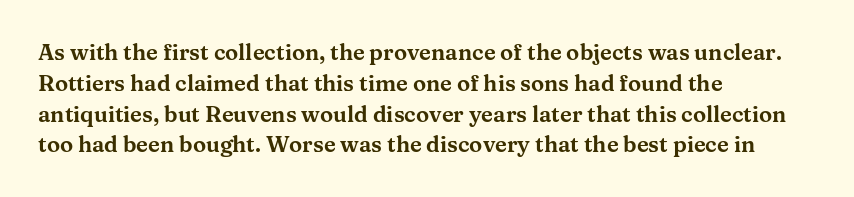
A classic flush-left, rag-right setting is used for this passage. Rendered with straight, roman letterforms. The rendering uses a moderate line-height, typical for paragraphs. In terms of letterspacing, this is plain default setting.
